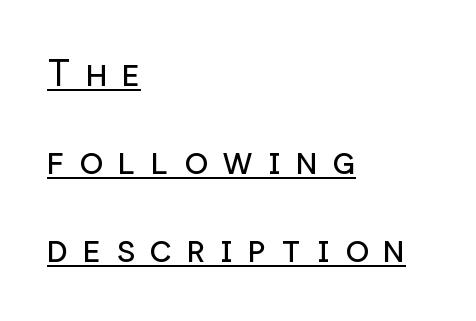
{"serif": "no", "italic": "no", "bold": "no", "weight": "regular", "width": "normal", "stroke_contrast": "low", "x_height": "medium", "monospaced": "no", "underline": "yes", "align": "left", "line_spacing": "loose", "line_spacing_ratio": 2.45, "letter_spacing": "wide", "letter_spacing_em": 0.4, "glyph_px": 36}
